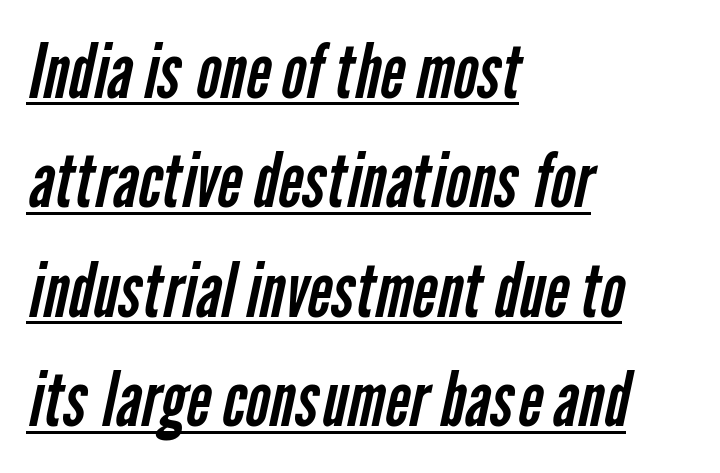
The image shows 75 px regular-weight, condensed sans-serif type; set left-aligned, normal line spacing (1.46x), normal letter spacing, underlined; low stroke contrast and a medium x-height.
